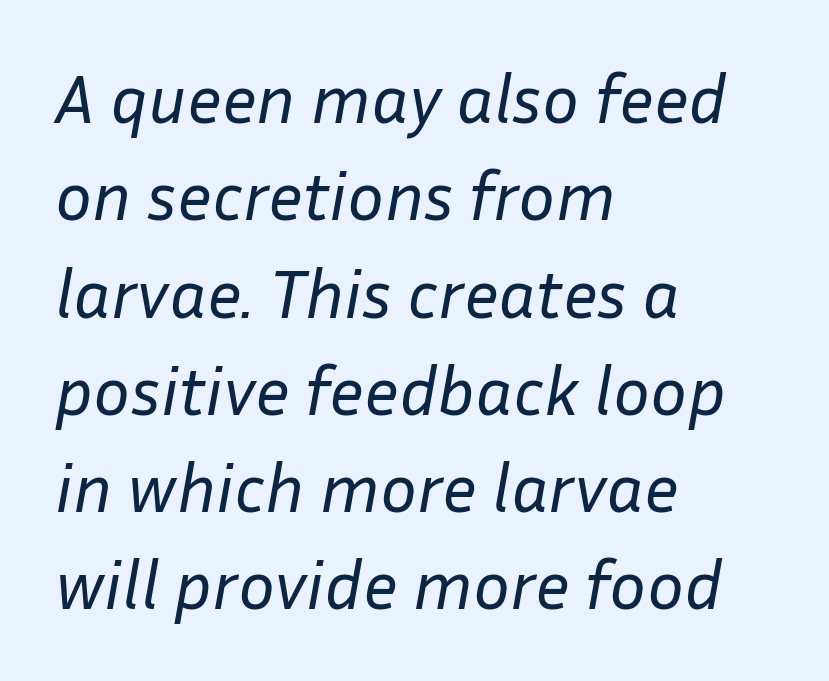
The image shows 69 px regular-weight type, italic (leaning right); set left-aligned, normal line spacing (1.41x), normal letter spacing, not underlined; low stroke contrast and a medium x-height.
